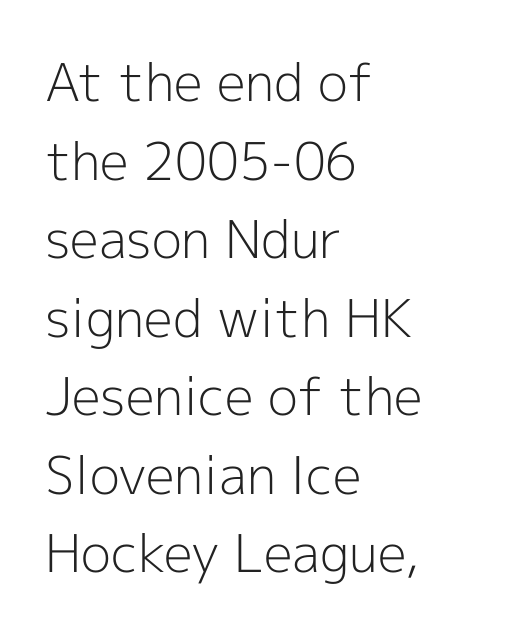
Q: Is the text bold? A: No.
Q: Is the text italic (slanted)? A: No, it is upright.
Q: Is the typeface a serif or a sans-serif typeface? A: Sans-serif.
Q: Is the text underlined? A: No.
Q: How is the paragraph aligned? A: Left-aligned.
Q: Is the spacing between letters normal or unusually wide? A: Normal.
Q: Is the spacing between lines tight, normal or loose? A: Normal.
Q: Width (condensed, normal, or wide)? A: Normal.
Q: x-height? A: Medium.
Q: Monospaced? A: No.
